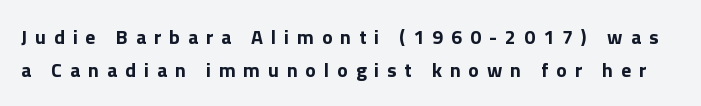
Q: Is the text bold? A: Yes.
Q: Is the text italic (slanted)? A: No, it is upright.
Q: Is the text underlined? A: No.
Q: Is the spacing between letters normal or unusually wide? A: Unusually wide.
Q: Is the spacing between lines tight, normal or loose? A: Normal.
